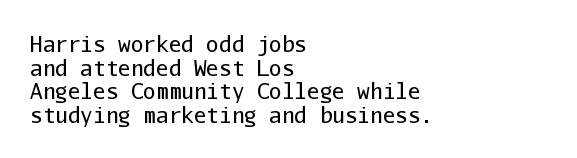
Is this a heavy cut? Hardly; it is regular or lighter. Does the copy run flush right? No — it runs flush left. Default kerning and tracking; the words read as compact shapes. Italic: no, the glyphs are upright roman. The area under the type is left untouched. If you measured baseline to baseline, you'd find a short distance.
